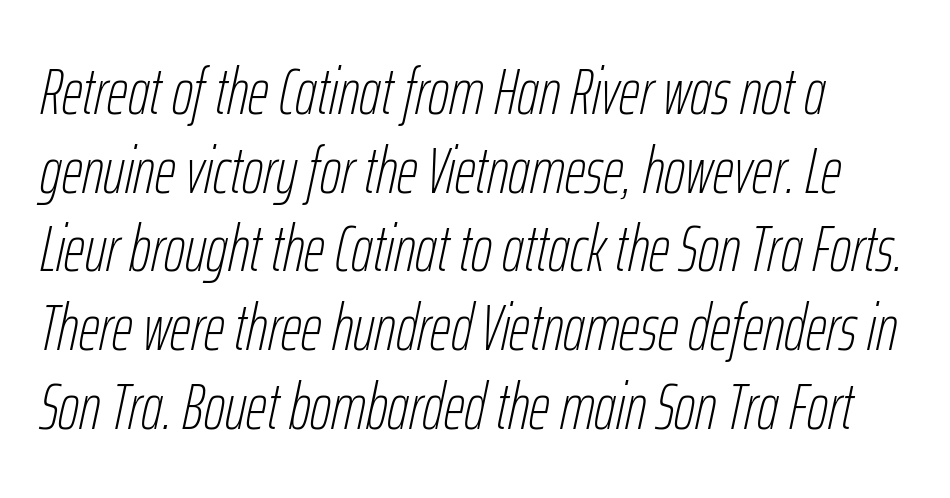
{"italic": "yes", "lean": "right", "slant_degrees": 12, "bold": "no", "weight": "thin", "width": "condensed", "stroke_contrast": "low", "x_height": "medium", "monospaced": "no", "underline": "no", "line_spacing_ratio": 1.21, "letter_spacing": "normal", "letter_spacing_em": 0.0, "glyph_px": 65}
